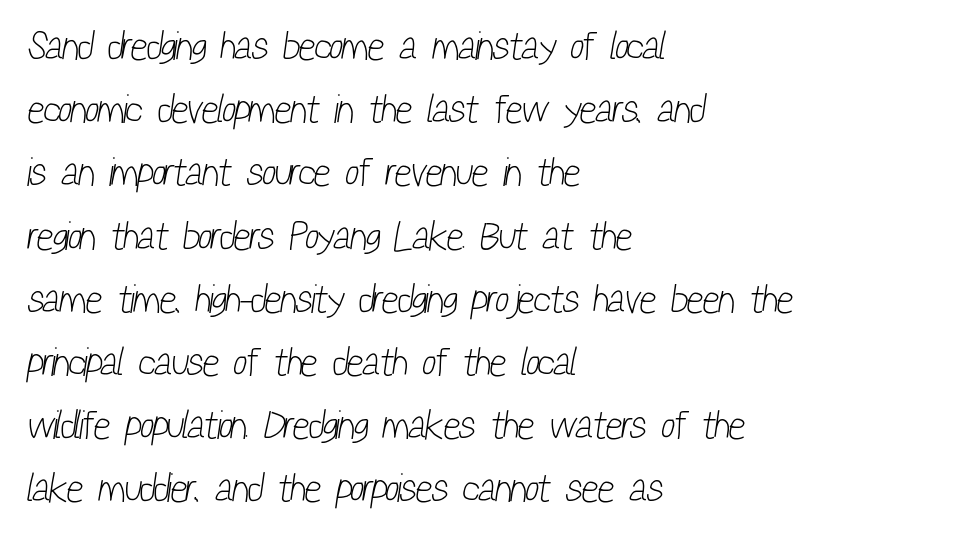
Q: Is the text bold? A: No.
Q: Is the typeface a serif or a sans-serif typeface? A: Sans-serif.
Q: Is the text underlined? A: No.
Q: How is the paragraph aligned? A: Left-aligned.
Q: Is the spacing between letters normal or unusually wide? A: Normal.
Q: Is the spacing between lines tight, normal or loose? A: Normal.
Q: Width (condensed, normal, or wide)? A: Condensed.
Q: Stroke contrast? A: Low.
Q: x-height? A: Medium.
Q: Monospaced? A: No.
